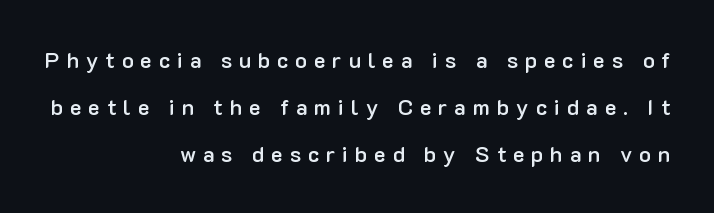
{"italic": "no", "bold": "semi", "underline": "no", "align": "right", "line_spacing": "loose", "line_spacing_ratio": 2.14, "letter_spacing": "wide", "letter_spacing_em": 0.31, "glyph_px": 22}
